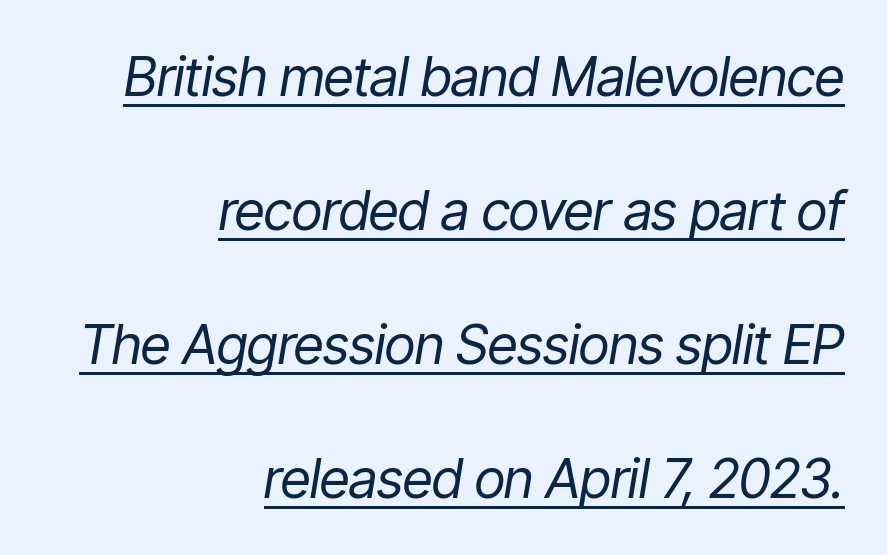
The image shows 54 px regular-weight, condensed type, italic (leaning right); set right-aligned, loose line spacing (2.48x), normal letter spacing, underlined; low stroke contrast and a medium x-height.
